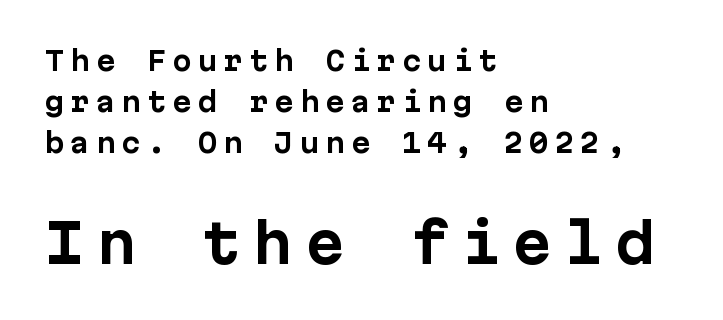
Q: Is the text bold? A: Yes.
Q: Is the text italic (slanted)? A: No, it is upright.
Q: Is the typeface a serif or a sans-serif typeface? A: Sans-serif.
Q: Is the text underlined? A: No.
Q: How is the paragraph aligned? A: Left-aligned.
Q: Is the spacing between letters normal or unusually wide? A: Unusually wide.
Q: Is the spacing between lines tight, normal or loose? A: Normal.
Q: Which block of text is set in a larger size, the first (top) or the second (bottom)? A: The second (bottom) one.
Q: Width (condensed, normal, or wide)? A: Normal.
Q: Stroke contrast? A: Low.
Q: x-height? A: Medium.
